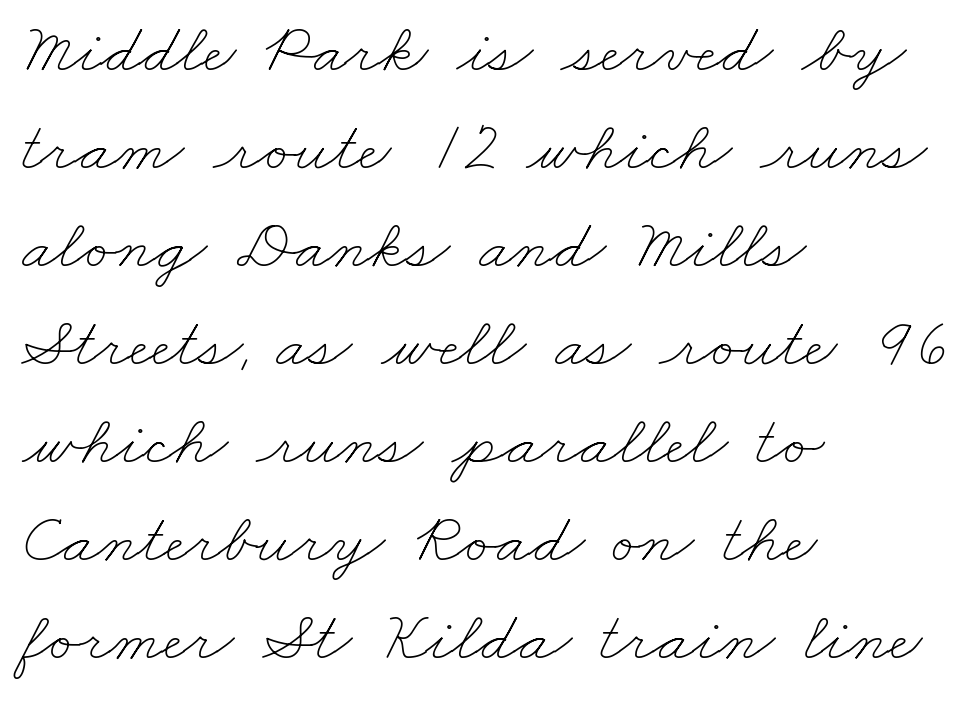
{"bold": "no", "weight": "thin", "width": "wide", "stroke_contrast": "low", "x_height": "small", "monospaced": "no", "underline": "no", "align": "left", "line_spacing": "normal", "line_spacing_ratio": 1.38, "letter_spacing": "normal", "letter_spacing_em": 0.0, "glyph_px": 71}
